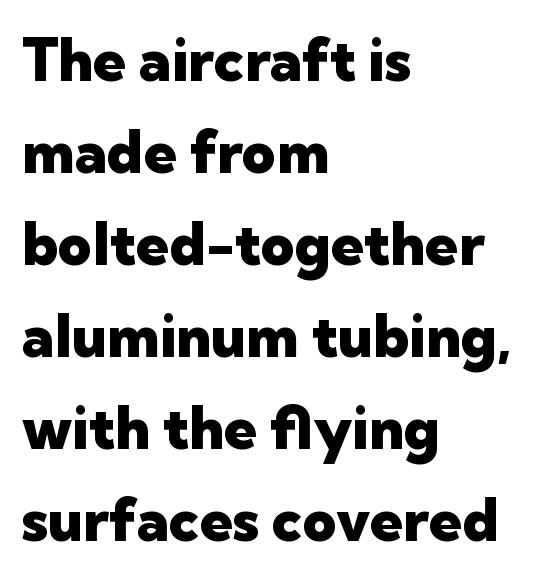
Summary of weight: heavy, a full bold. The rendering keeps characters at their native spacing. It's the straight-up-and-down kind of type. Descender tails drop into unmarked territory. Reading down the column, the eye jumps a familiar distance to each next line.
